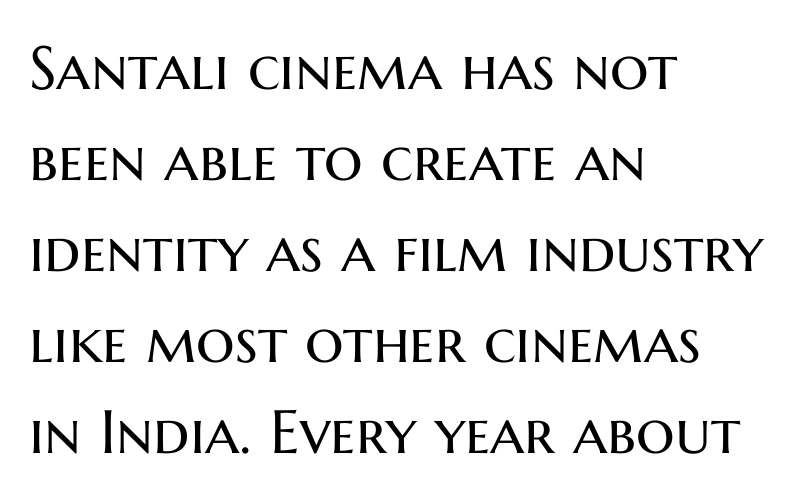
Classification — sans serif. The strip under each line holds only bare page. Each new line begins a customary step beneath the previous one. No chunkiness to these letters — they're not bold.
